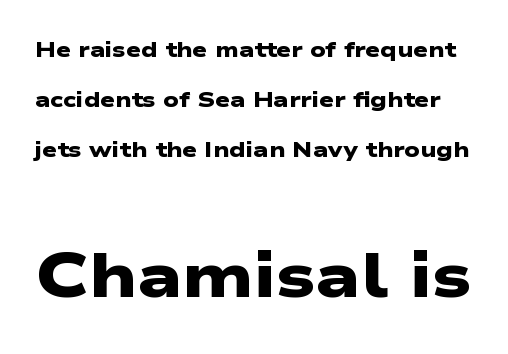
The image shows 62 px heavy, wide sans-serif type; set loose line spacing (2.37x), normal letter spacing, not underlined; the second (bottom) block is 2.95x larger; low stroke contrast and a medium x-height.
